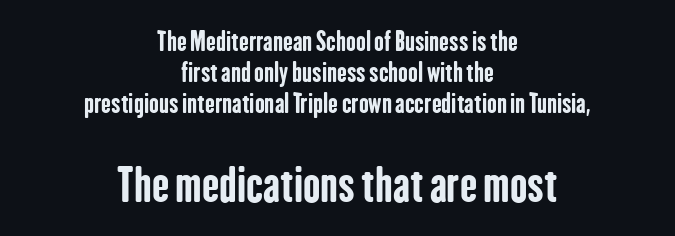
{"serif": "no", "italic": "no", "bold": "yes", "weight": "bold", "width": "condensed", "stroke_contrast": "low", "x_height": "medium", "monospaced": "no", "underline": "no", "align": "center", "line_spacing_ratio": 1.19, "letter_spacing": "normal", "letter_spacing_em": 0.0, "larger_block": "second", "size_ratio": 1.77, "glyph_px": 46}
